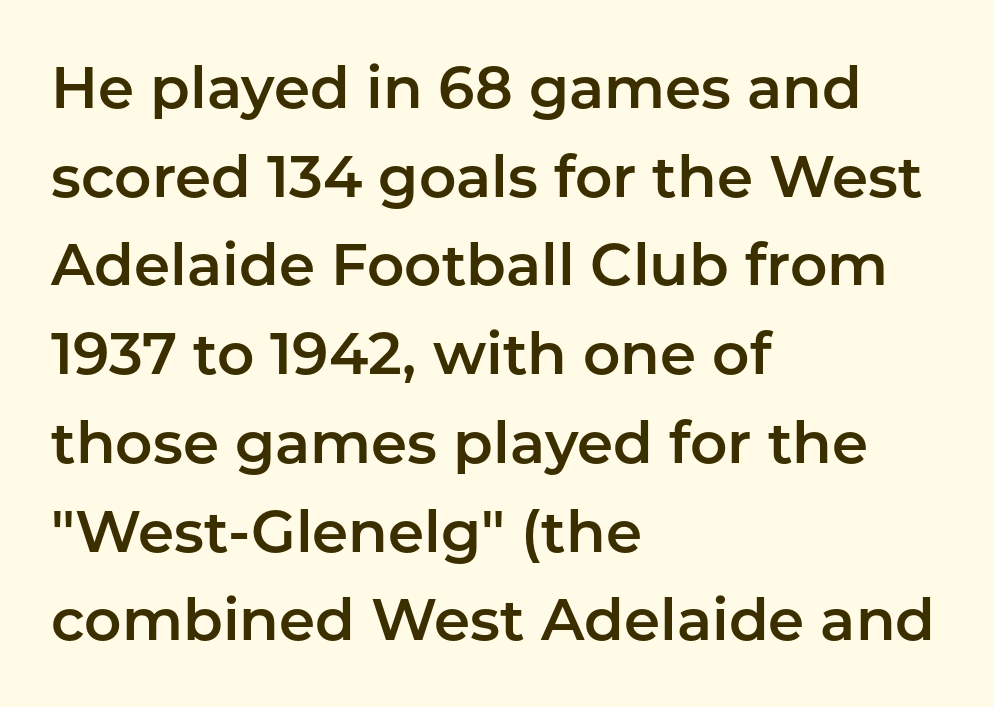
The image shows 58 px sans-serif type, upright; set left-aligned, normal line spacing (1.53x), normal letter spacing, not underlined; low stroke contrast and a medium x-height.
